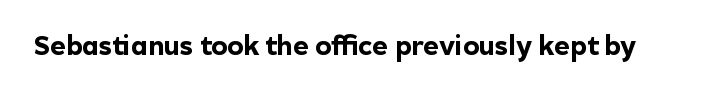
Q: Is the text bold? A: Yes.
Q: Is the text italic (slanted)? A: No, it is upright.
Q: Is the text underlined? A: No.
Q: Is the spacing between letters normal or unusually wide? A: Normal.
